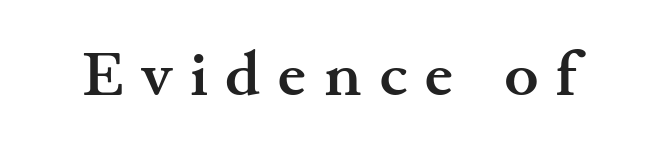
The image shows 64 px semibold, wide serif type, upright; set unusually wide letter spacing (+0.27 em), not underlined; medium stroke contrast and a small x-height.
